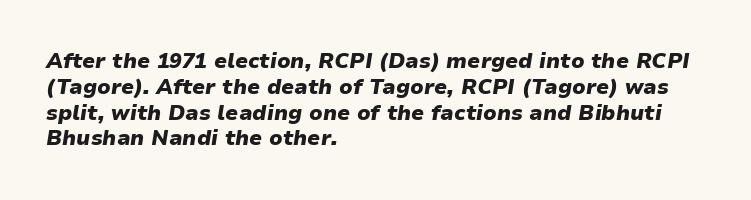
{"italic": "yes", "lean": "right", "slant_degrees": 9, "bold": "yes", "underline": "no", "align": "left", "line_spacing_ratio": 1.23, "letter_spacing": "normal", "letter_spacing_em": 0.0, "glyph_px": 21}
